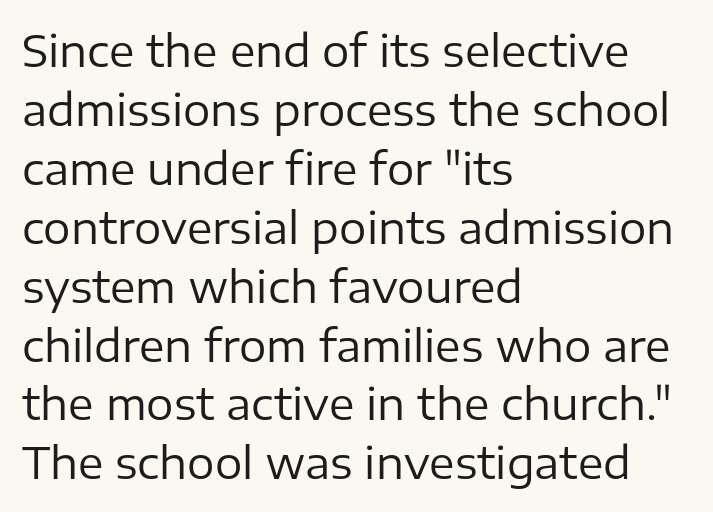
The image shows 43 px regular-weight sans-serif type, upright; set left-aligned, normal line spacing (1.37x), normal letter spacing, not underlined; low stroke contrast and a medium x-height.
